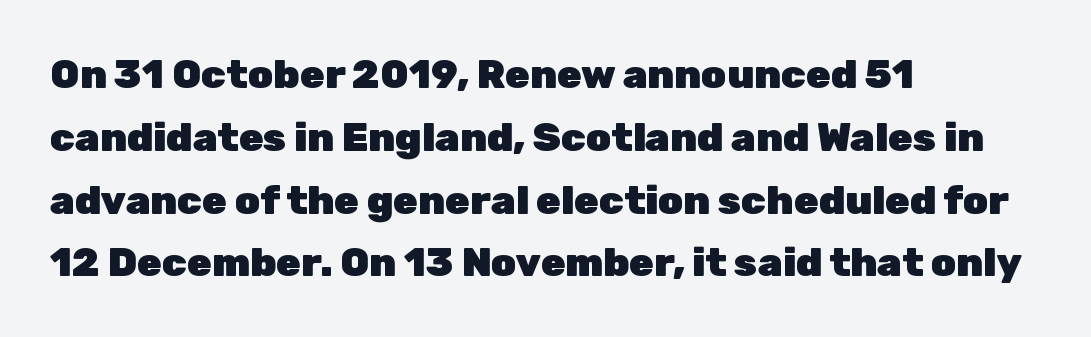
{"serif": "no", "italic": "no", "bold": "yes", "weight": "heavy", "width": "normal", "stroke_contrast": "low", "x_height": "medium", "monospaced": "no", "underline": "no", "align": "left", "line_spacing": "normal", "line_spacing_ratio": 1.57, "letter_spacing": "normal", "letter_spacing_em": 0.0, "glyph_px": 40}
